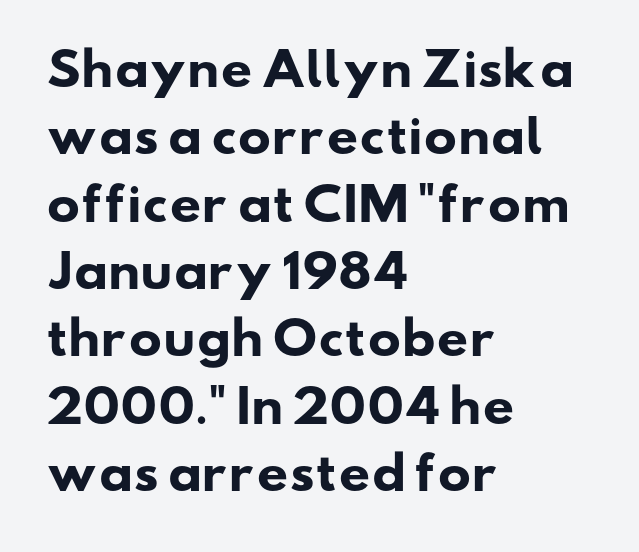
{"serif": "no", "bold": "yes", "weight": "heavy", "width": "wide", "stroke_contrast": "low", "x_height": "small", "monospaced": "no", "underline": "no", "align": "left", "line_spacing": "normal", "line_spacing_ratio": 1.53, "letter_spacing": "normal", "letter_spacing_em": 0.0, "glyph_px": 44}
